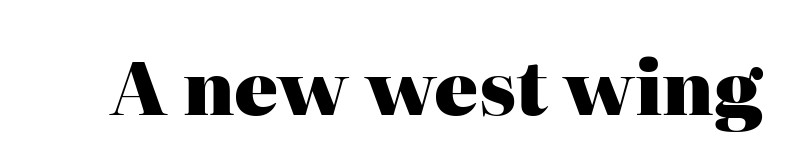
Strong, thick strokes mark this as bold type. Look at the tracking — it's just the regular setting, nothing added. To sum up the face: it has serifs. The letters stand upright; this is a roman face. Lines of text with bare space underneath. These lines are rendered in a variable-pitch font.
